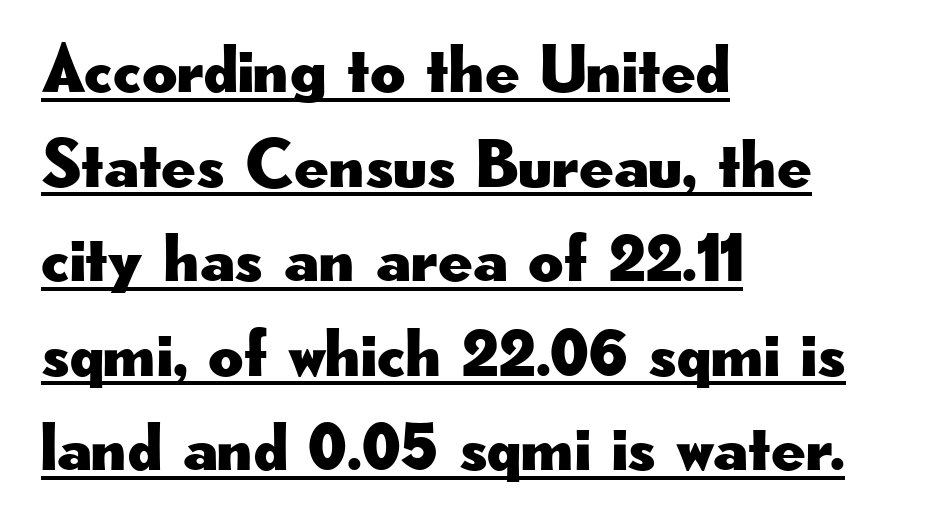
Q: Is the text italic (slanted)? A: No, it is upright.
Q: Is the typeface a serif or a sans-serif typeface? A: Sans-serif.
Q: Is the text underlined? A: Yes.
Q: How is the paragraph aligned? A: Left-aligned.
Q: Is the spacing between letters normal or unusually wide? A: Normal.
Q: Is the spacing between lines tight, normal or loose? A: Normal.
Q: Width (condensed, normal, or wide)? A: Wide.
Q: Stroke contrast? A: Low.
Q: x-height? A: Small.
Q: Monospaced? A: No.
